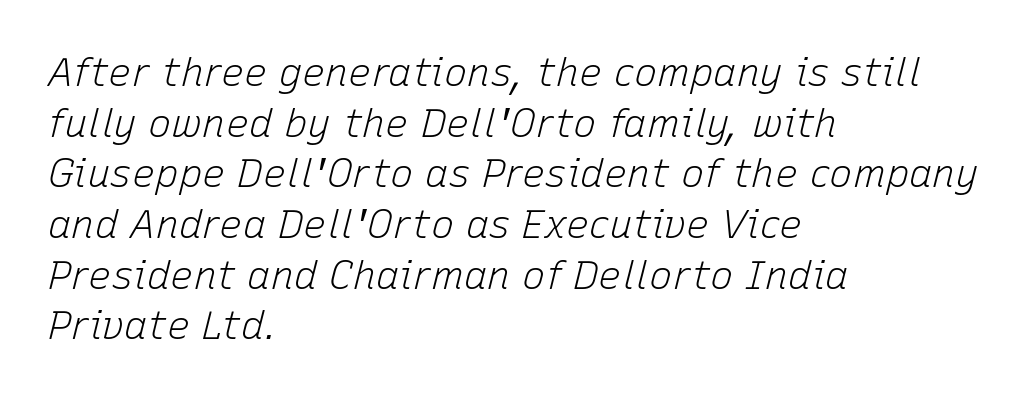
The image shows 39 px light type, italic (leaning right); set left-aligned, normal line spacing (1.3x), normal letter spacing, not underlined; low stroke contrast and a medium x-height.
